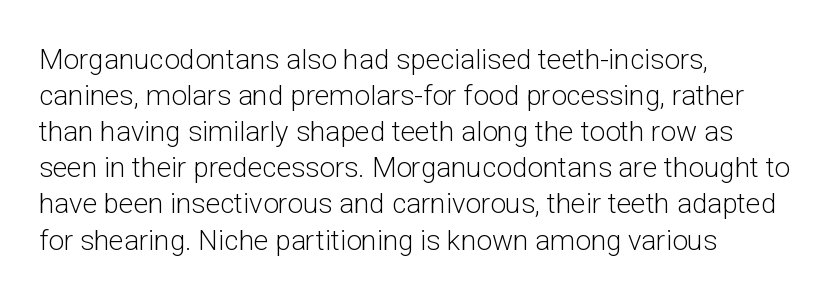
{"serif": "no", "italic": "no", "bold": "no", "weight": "light", "width": "normal", "stroke_contrast": "low", "x_height": "medium", "monospaced": "no", "underline": "no", "align": "left", "line_spacing": "normal", "line_spacing_ratio": 1.29, "letter_spacing": "normal", "letter_spacing_em": 0.0, "glyph_px": 28}
